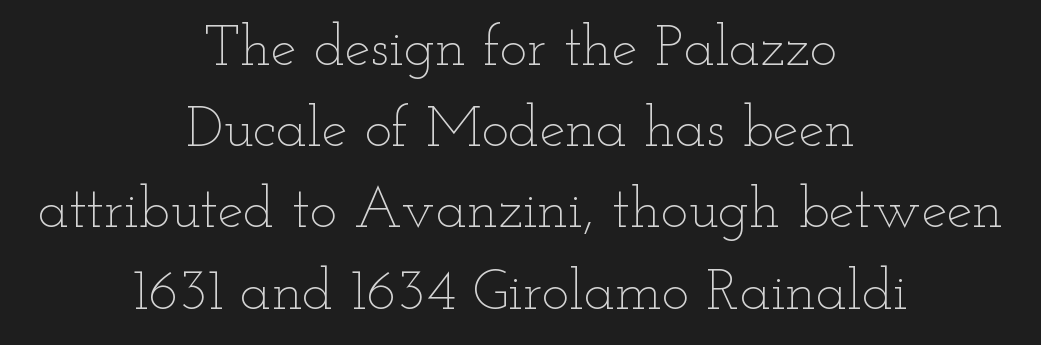
{"italic": "no", "bold": "no", "weight": "thin", "width": "wide", "stroke_contrast": "low", "x_height": "small", "monospaced": "no", "underline": "no", "align": "center", "line_spacing": "normal", "line_spacing_ratio": 1.4, "letter_spacing": "normal", "letter_spacing_em": 0.0, "glyph_px": 58}
